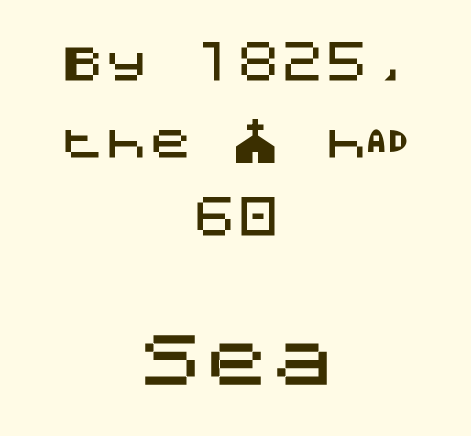
The image shows 66 px sans-serif type, upright; set centered, line spacing 1.76x, normal letter spacing, not underlined; the second (bottom) block is 1.5x larger; medium stroke contrast and a large x-height.
